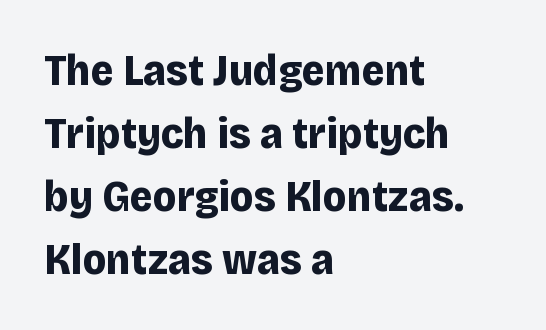
Q: Is the text bold? A: Yes.
Q: Is the text italic (slanted)? A: No, it is upright.
Q: Is the typeface a serif or a sans-serif typeface? A: Sans-serif.
Q: Is the text underlined? A: No.
Q: How is the paragraph aligned? A: Left-aligned.
Q: Is the spacing between letters normal or unusually wide? A: Normal.
Q: Is the spacing between lines tight, normal or loose? A: Normal.
Q: Width (condensed, normal, or wide)? A: Normal.
Q: Stroke contrast? A: Low.
Q: x-height? A: Large.
Q: Monospaced? A: No.
